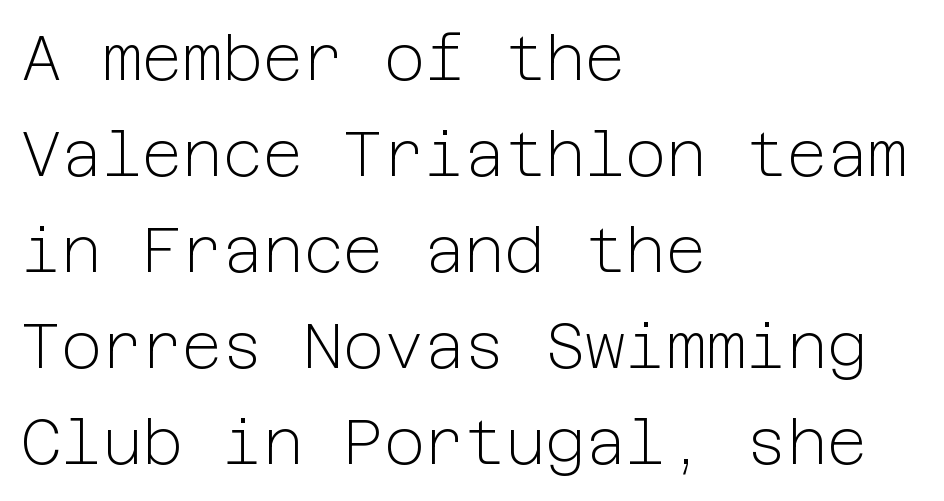
{"serif": "no", "italic": "no", "bold": "no", "weight": "light", "width": "normal", "stroke_contrast": "low", "x_height": "medium", "underline": "no", "align": "left", "line_spacing": "normal", "line_spacing_ratio": 1.55, "letter_spacing": "normal", "letter_spacing_em": 0.0, "glyph_px": 62}
